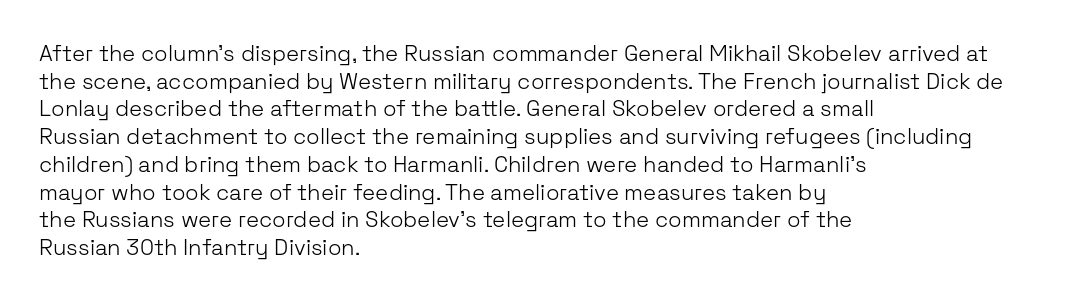
The typeface has the unassuming heft of standard copy or less. Vertical strokes here are truly vertical. A clean baseline with only descenders dipping below it. Default kerning and tracking; the words read as compact shapes.
